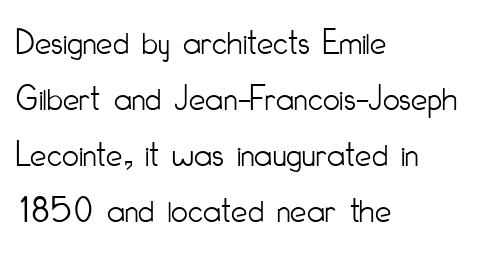
The image shows 37 px light, condensed sans-serif type, upright; set left-aligned, normal line spacing (1.51x), normal letter spacing, not underlined; low stroke contrast and a small x-height.
